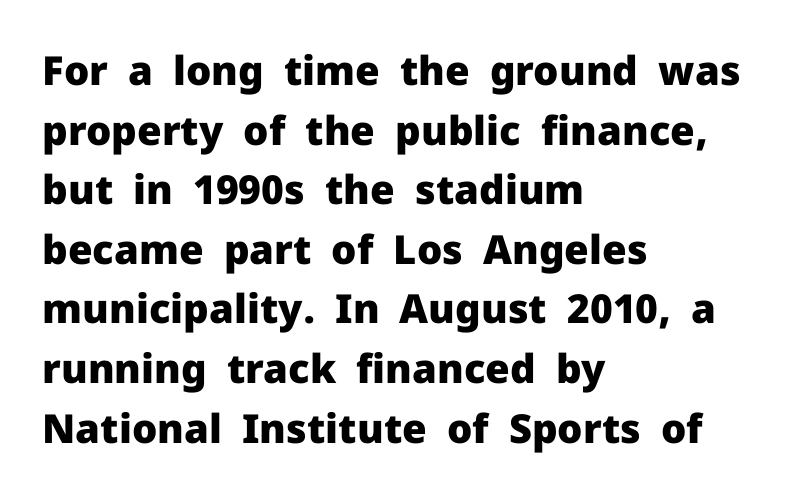
Q: Is the text bold? A: Yes.
Q: Is the text italic (slanted)? A: No, it is upright.
Q: Is the typeface a serif or a sans-serif typeface? A: Sans-serif.
Q: Is the text underlined? A: No.
Q: How is the paragraph aligned? A: Left-aligned.
Q: Is the spacing between letters normal or unusually wide? A: Normal.
Q: Is the spacing between lines tight, normal or loose? A: Normal.
Q: Width (condensed, normal, or wide)? A: Normal.
Q: Stroke contrast? A: Low.
Q: x-height? A: Medium.
Q: Monospaced? A: No.
